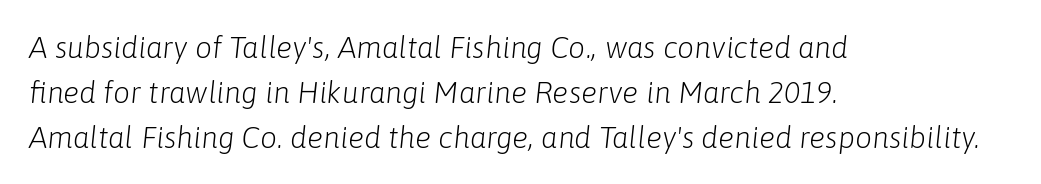
Q: Is the text bold? A: No.
Q: Is the text italic (slanted)? A: Yes, it leans right by about 6 degrees.
Q: Is the text underlined? A: No.
Q: How is the paragraph aligned? A: Left-aligned.
Q: Is the spacing between letters normal or unusually wide? A: Normal.
Q: Is the spacing between lines tight, normal or loose? A: Normal.
Q: Width (condensed, normal, or wide)? A: Normal.
Q: Stroke contrast? A: Low.
Q: x-height? A: Medium.
Q: Monospaced? A: No.
